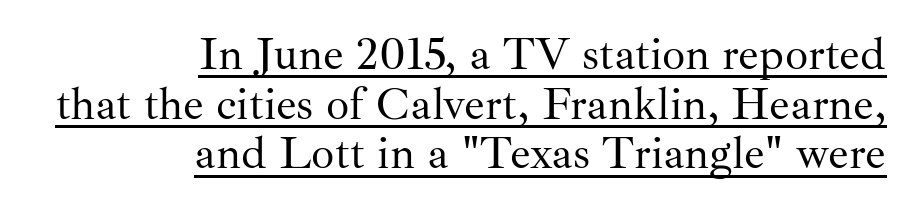
The image shows 46 px regular-weight serif type, upright; set right-aligned, tight line spacing (1.08x), normal letter spacing, underlined; medium stroke contrast and a small x-height.
